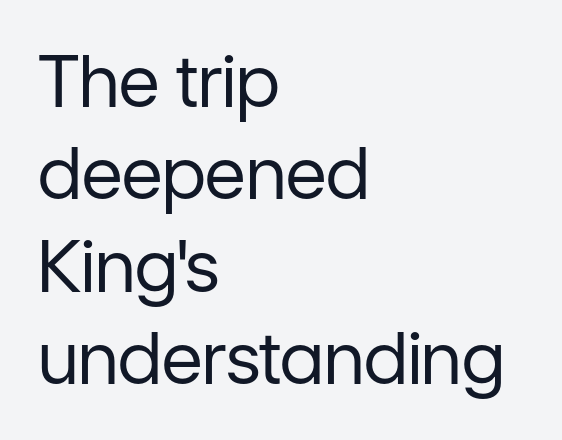
The image shows 71 px regular-weight sans-serif type, upright; set left-aligned, normal line spacing (1.3x), normal letter spacing, not underlined; low stroke contrast and a medium x-height.
